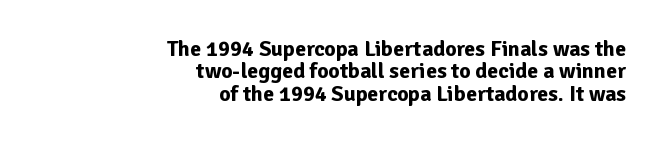
The image shows 22 px bold type, upright; set right-aligned, tight line spacing (1.02x), normal letter spacing, not underlined.
